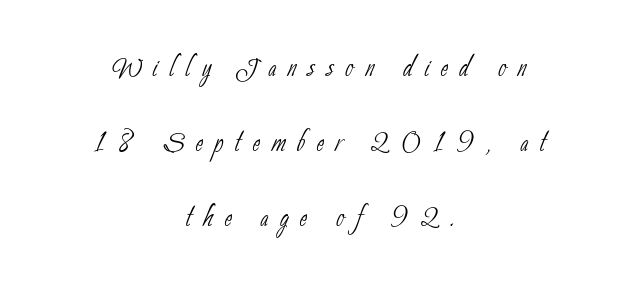
Do the characters align in a grid? No, the font is proportional. Regarding leading, the lines here are spaced well apart. The text block is weighted toward neither margin, spreading evenly from the middle. A sans-serif font was chosen for this passage. Here the glyphs are tracked loosely, breaking word shapes into spaced letters. Weight: regular or lighter.
